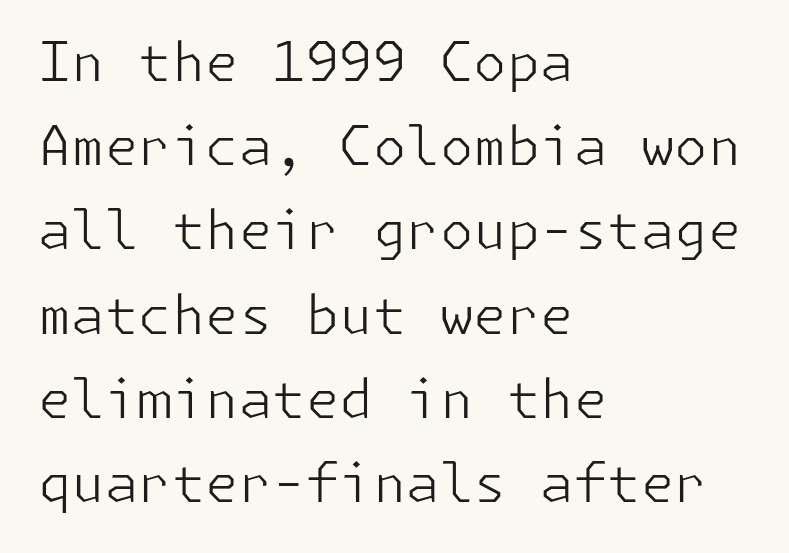
The image shows 54 px light sans-serif type, upright; set left-aligned, normal line spacing (1.56x), normal letter spacing, not underlined; low stroke contrast and a medium x-height.
